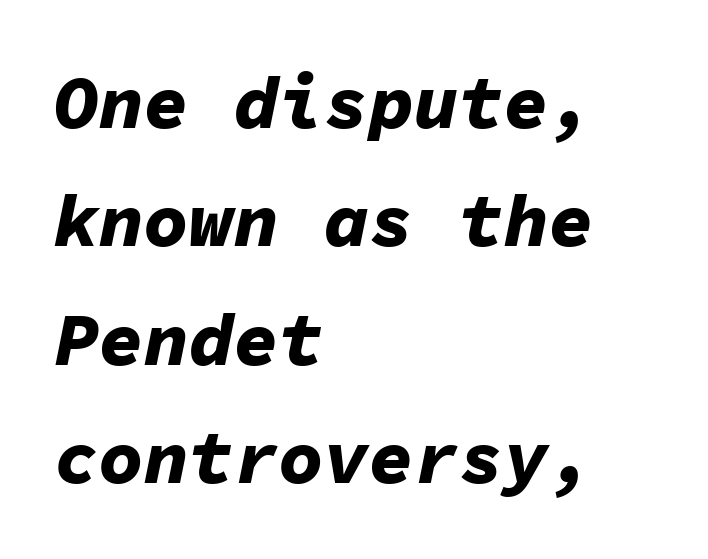
Quick note: interline space is typical. This sample is left-justified, so line endings fall wherever the words run out. This rendering features lettering with no underline. The rendering uses a bold face; every stroke is thick and dark. There is no visible air inserted between adjacent glyphs.
